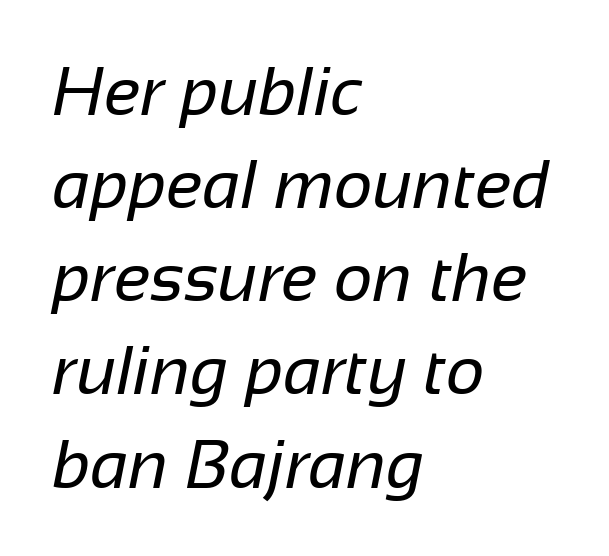
The image shows 68 px regular-weight sans-serif type; set left-aligned, normal line spacing (1.37x), normal letter spacing, not underlined; low stroke contrast and a medium x-height.
